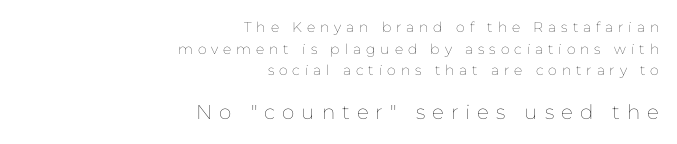
The image shows 20 px text type, upright; set right-aligned, normal line spacing (1.55x), unusually wide letter spacing (+0.35 em), not underlined; the second (bottom) block is 1.43x larger.
